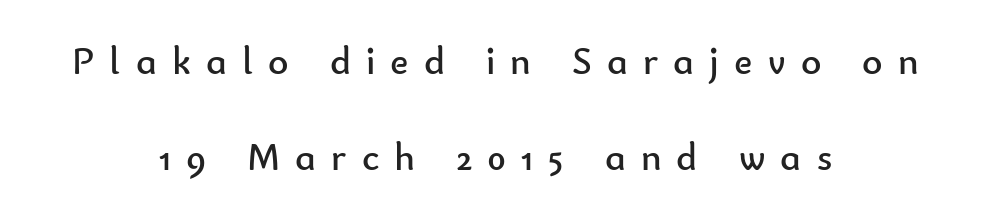
Q: Is the text bold? A: No.
Q: Is the text italic (slanted)? A: No, it is upright.
Q: Is the typeface a serif or a sans-serif typeface? A: Sans-serif.
Q: Is the text underlined? A: No.
Q: How is the paragraph aligned? A: Centered.
Q: Is the spacing between letters normal or unusually wide? A: Unusually wide.
Q: Is the spacing between lines tight, normal or loose? A: Loose.
Q: Width (condensed, normal, or wide)? A: Normal.
Q: Stroke contrast? A: Low.
Q: x-height? A: Small.
Q: Monospaced? A: No.
